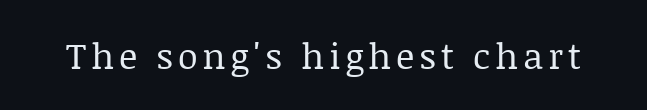
{"serif": "yes", "italic": "no", "bold": "no", "weight": "regular", "width": "normal", "stroke_contrast": "low", "x_height": "large", "monospaced": "no", "underline": "no", "glyph_px": 36}
